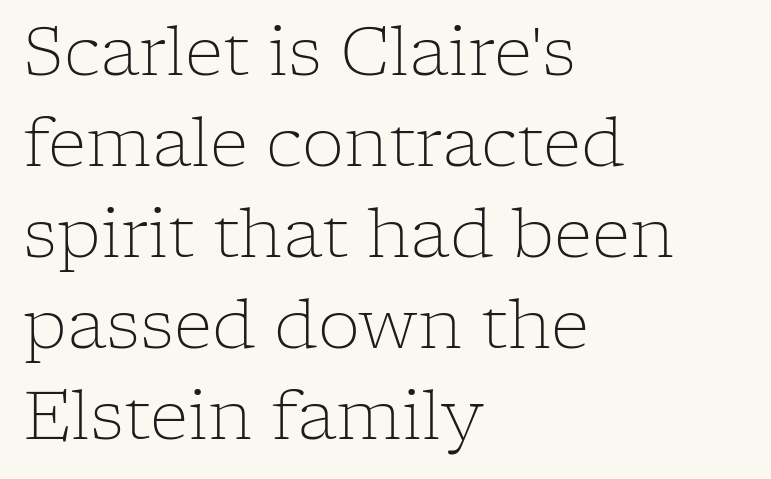
The image shows 67 px light serif type, upright; set left-aligned, normal line spacing (1.36x), normal letter spacing, not underlined; low stroke contrast and a medium x-height.
